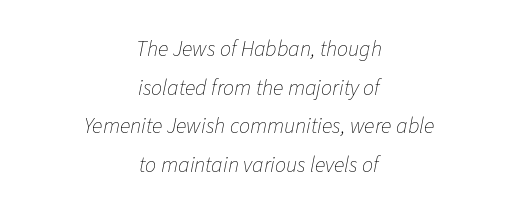
Q: Is the text bold? A: No.
Q: Is the text italic (slanted)? A: Yes, it leans right by about 11 degrees.
Q: Is the text underlined? A: No.
Q: How is the paragraph aligned? A: Centered.
Q: Is the spacing between letters normal or unusually wide? A: Normal.
